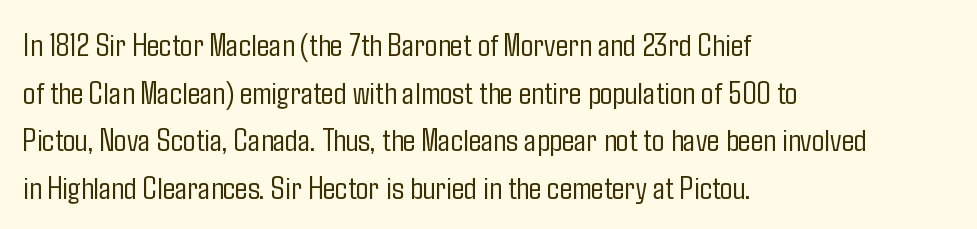
Q: Is the text bold? A: No.
Q: Is the text italic (slanted)? A: No, it is upright.
Q: Is the typeface a serif or a sans-serif typeface? A: Sans-serif.
Q: Is the text underlined? A: No.
Q: How is the paragraph aligned? A: Left-aligned.
Q: Is the spacing between letters normal or unusually wide? A: Normal.
Q: Is the spacing between lines tight, normal or loose? A: Normal.
Q: Width (condensed, normal, or wide)? A: Condensed.
Q: Stroke contrast? A: Low.
Q: x-height? A: Medium.
Q: Monospaced? A: No.
